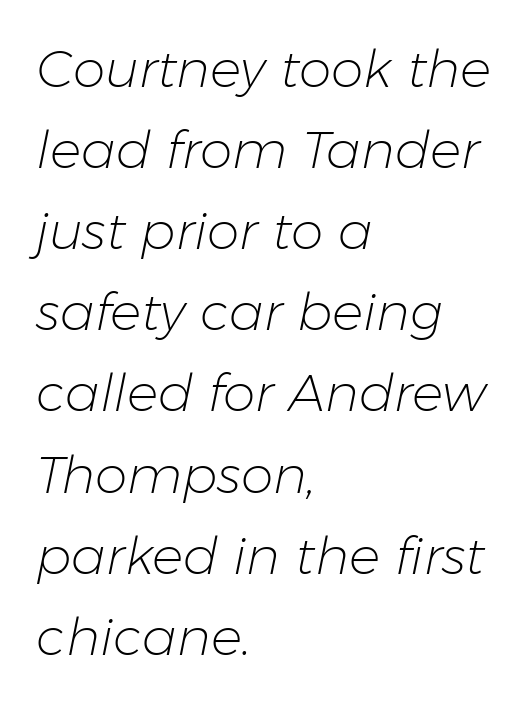
The image shows 52 px light type, italic (leaning right); set left-aligned, normal line spacing (1.56x), normal letter spacing, not underlined; low stroke contrast and a medium x-height.
